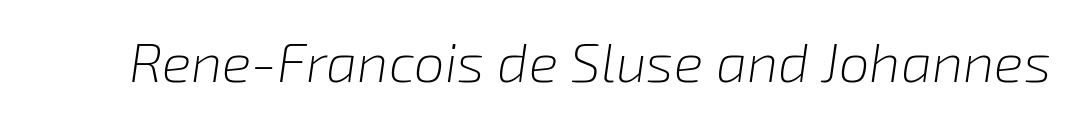
The image shows 55 px light type, italic (leaning right); set normal letter spacing, not underlined; low stroke contrast and a medium x-height.
